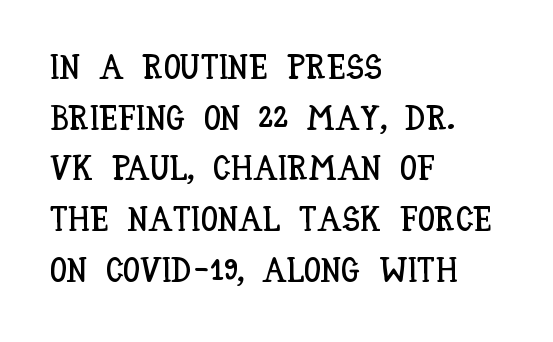
Posture: straight, roman, zero tilt. Does the copy run flush right? No — it runs flush left. The designer left line spacing at the default. Decoration check: the copy has no underline. Think of a printed novel: that variable character pitch is what you see here. In terms of letterspacing, this is plain default setting.
